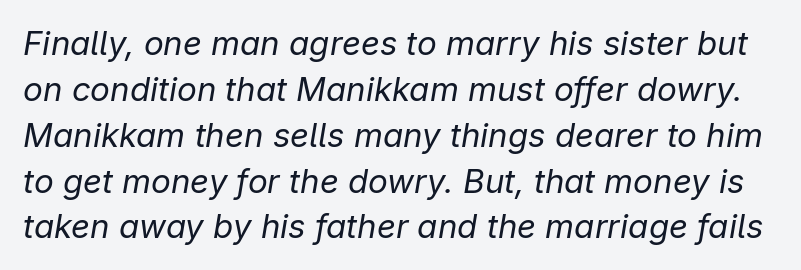
{"italic": "yes", "lean": "right", "slant_degrees": 9, "bold": "no", "weight": "regular", "width": "normal", "stroke_contrast": "low", "x_height": "medium", "monospaced": "no", "underline": "no", "line_spacing": "normal", "line_spacing_ratio": 1.39, "letter_spacing": "normal", "letter_spacing_em": 0.0, "glyph_px": 33}
